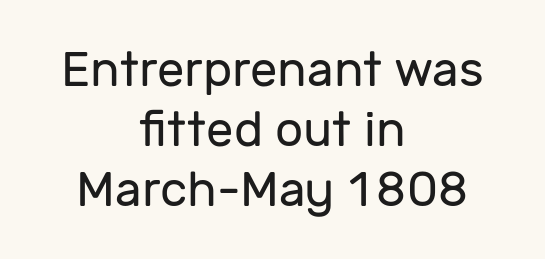
This sample uses plain, unmodified letter spacing. Compared with a typical body face, this is equally light or lighter still. You can tell it's not italic because the verticals are truly vertical. Do the characters align in a grid? No, the font is proportional. Does the copy run flush right? No — it is centered line by line. The text was rendered using a sans face with plain stroke endings.
